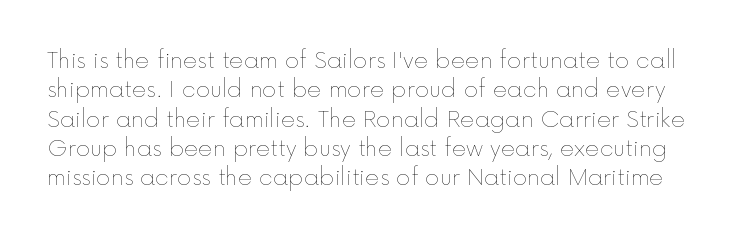
{"italic": "no", "bold": "no", "underline": "no", "line_spacing": "normal", "line_spacing_ratio": 1.33, "letter_spacing": "normal", "letter_spacing_em": 0.0, "glyph_px": 22}
